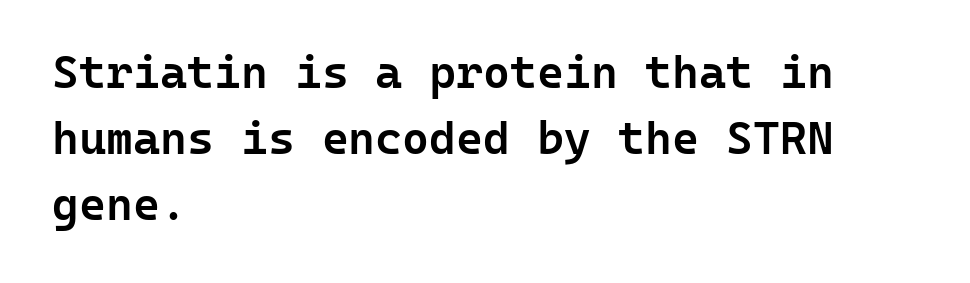
{"serif": "no", "italic": "no", "bold": "semi", "weight": "semibold", "width": "normal", "stroke_contrast": "low", "x_height": "medium", "monospaced": "yes", "underline": "no", "align": "left", "line_spacing": "normal", "line_spacing_ratio": 1.43, "letter_spacing": "normal", "letter_spacing_em": 0.0, "glyph_px": 46}
